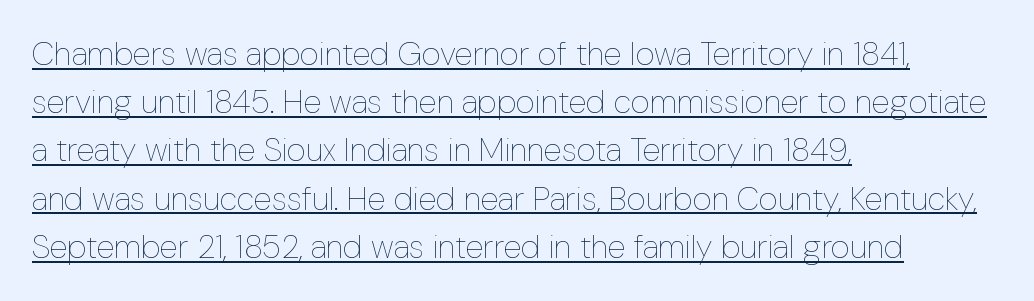
Q: Is the text bold? A: No.
Q: Is the text italic (slanted)? A: No, it is upright.
Q: Is the text underlined? A: Yes.
Q: How is the paragraph aligned? A: Left-aligned.
Q: Is the spacing between letters normal or unusually wide? A: Normal.
Q: Is the spacing between lines tight, normal or loose? A: Normal.
Q: Width (condensed, normal, or wide)? A: Condensed.
Q: Stroke contrast? A: Low.
Q: x-height? A: Medium.
Q: Monospaced? A: No.
